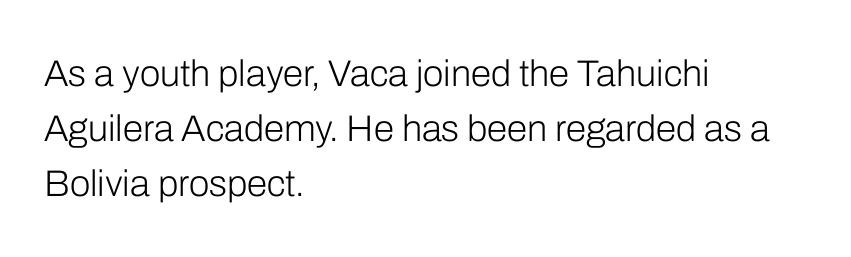
If you drew a ruler down the left edge, every line would touch it. Tracking here is standard; glyphs follow each other at the usual distance. Is there any slant? The stems are plumb. If you measured baseline to baseline, you'd find a middling distance.
